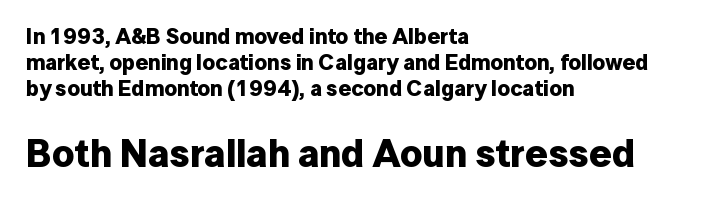
Q: Is the text bold? A: Yes.
Q: Is the text italic (slanted)? A: No, it is upright.
Q: Is the typeface a serif or a sans-serif typeface? A: Sans-serif.
Q: Is the text underlined? A: No.
Q: How is the paragraph aligned? A: Left-aligned.
Q: Is the spacing between letters normal or unusually wide? A: Normal.
Q: Which block of text is set in a larger size, the first (top) or the second (bottom)? A: The second (bottom) one.
Q: Width (condensed, normal, or wide)? A: Normal.
Q: Stroke contrast? A: Low.
Q: x-height? A: Medium.
Q: Monospaced? A: No.
